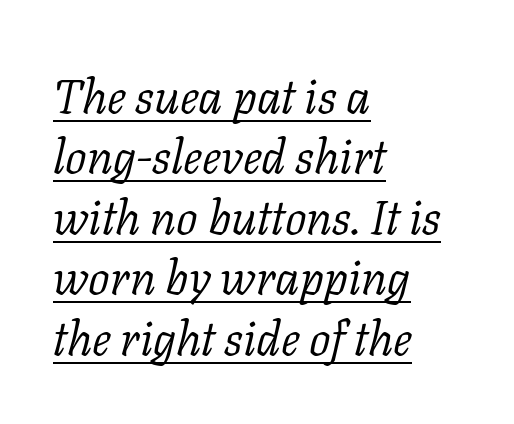
The image shows 48 px light serif type, italic (leaning right); set left-aligned, normal line spacing (1.26x), normal letter spacing, underlined; low stroke contrast and a medium x-height.
